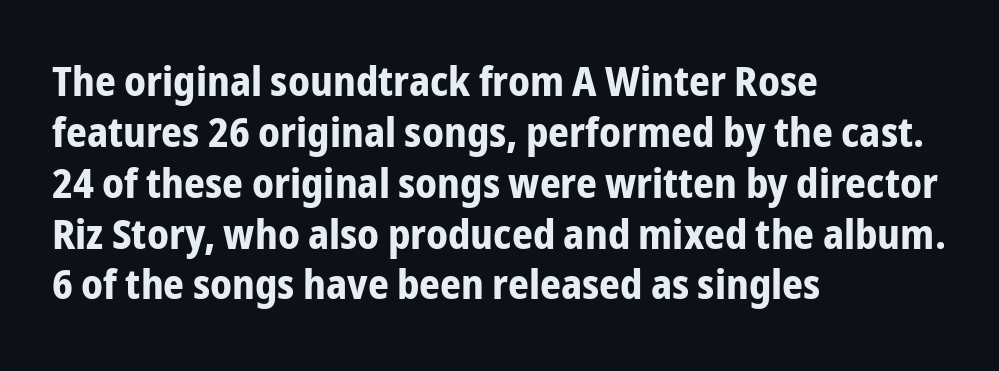
Q: Is the text bold? A: Yes.
Q: Is the text italic (slanted)? A: No, it is upright.
Q: Is the typeface a serif or a sans-serif typeface? A: Sans-serif.
Q: Is the text underlined? A: No.
Q: How is the paragraph aligned? A: Left-aligned.
Q: Is the spacing between letters normal or unusually wide? A: Normal.
Q: Width (condensed, normal, or wide)? A: Condensed.
Q: Stroke contrast? A: Low.
Q: x-height? A: Medium.
Q: Monospaced? A: No.
